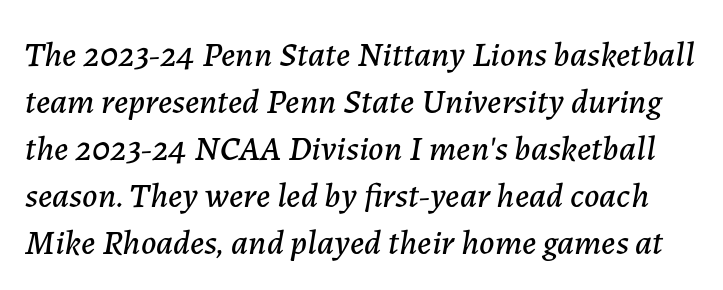
Standard letterfit; no display-style spreading of the glyphs. Designer's note — italics engaged. The passage shown is typed in a proportional face where columns would drift. A normal amount of white space separates one row of letters from the next. Honestly, there is no underline to notice here at all.
